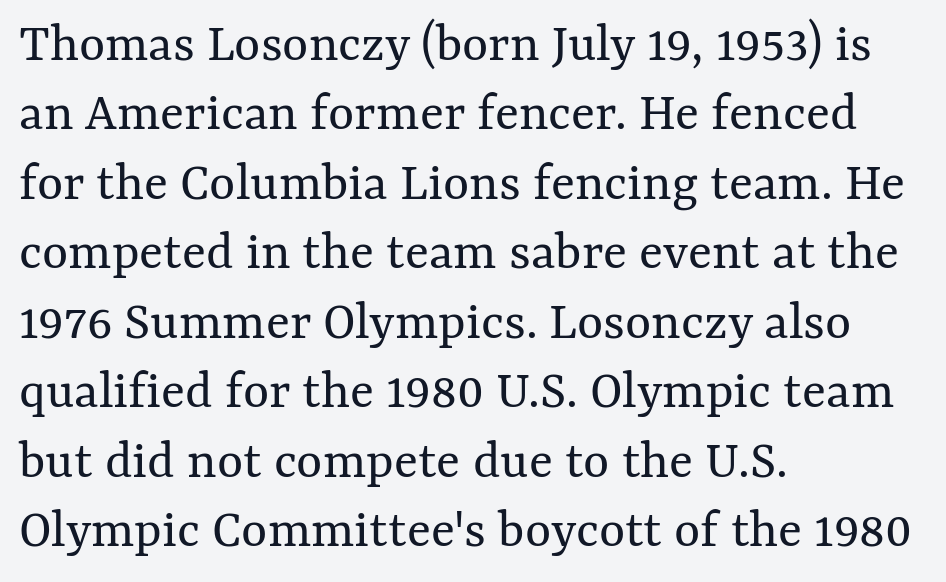
The image shows 56 px regular-weight type, upright; set left-aligned, line spacing 1.24x, normal letter spacing, not underlined; medium stroke contrast and a medium x-height.
